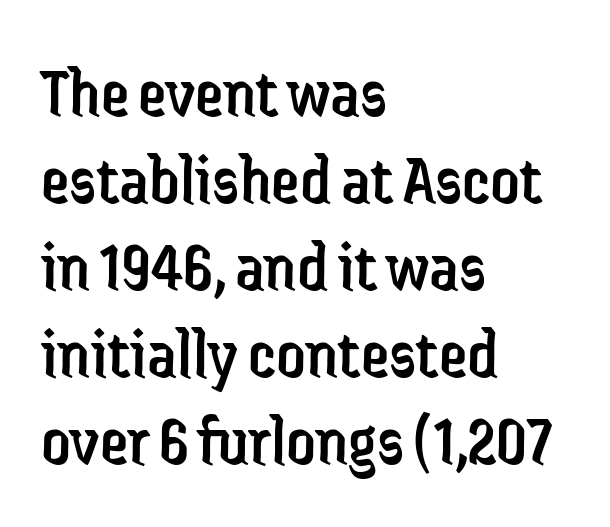
The image shows 72 px regular-weight, condensed sans-serif type, upright; set left-aligned, line spacing 1.21x, normal letter spacing, not underlined; low stroke contrast and a medium x-height.
